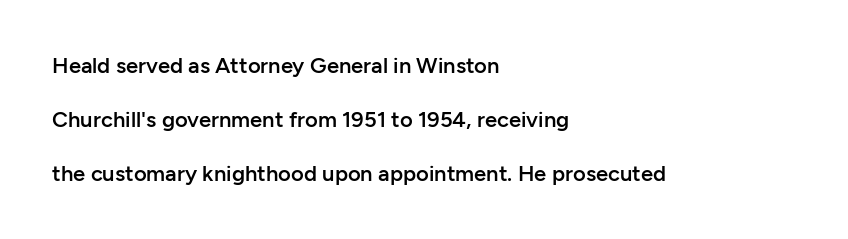
Quick note: not italic, upright. Tracking value appears to be zero — textbook default spacing. Whoever set this chose breathing room over compactness in the vertical rhythm. Leftover space on each line is placed entirely after the last word.
